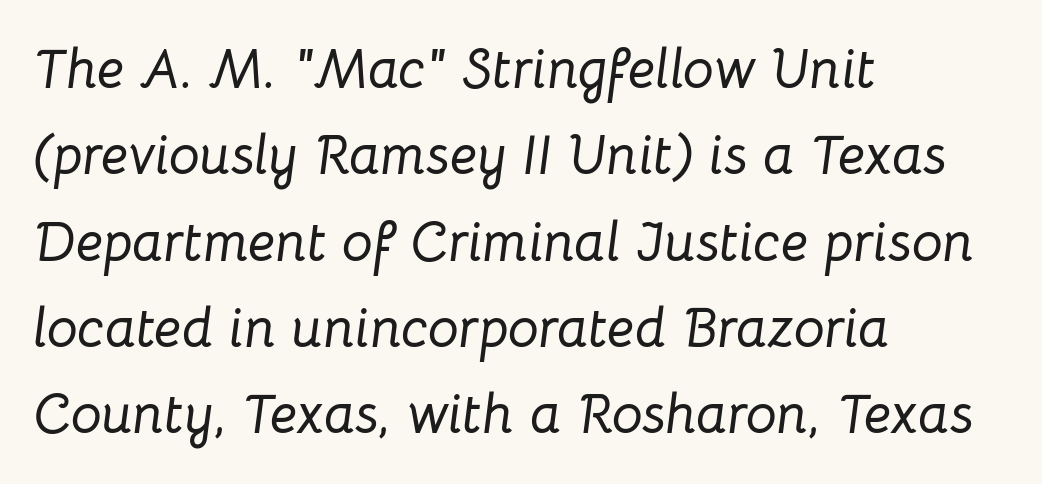
The image shows 55 px text type, italic (leaning right); set left-aligned, normal line spacing (1.57x), normal letter spacing, not underlined; low stroke contrast and a medium x-height.
